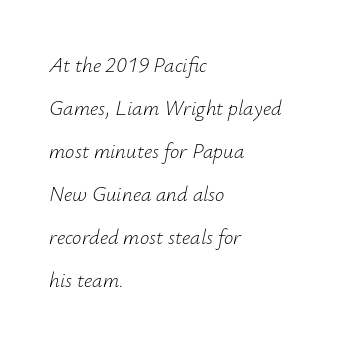
The glyphs are unaccompanied by any horizontal stroke below them. The designer dialed line spacing up above the default. Look at the tracking — it's just the regular setting, nothing added. Is the block centered? No — it sits flush against the left margin. Posture: slanted.
